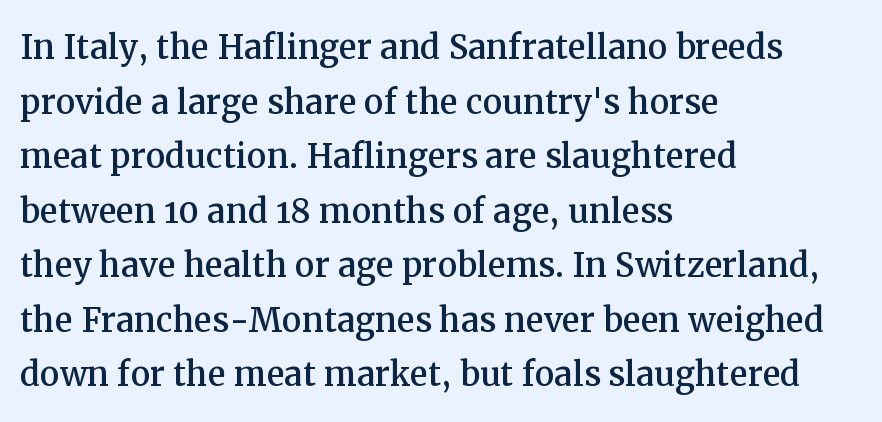
{"serif": "yes", "italic": "no", "width": "normal", "stroke_contrast": "medium", "x_height": "medium", "monospaced": "no", "underline": "no", "align": "left", "line_spacing_ratio": 1.24, "letter_spacing": "normal", "letter_spacing_em": 0.0, "glyph_px": 44}
